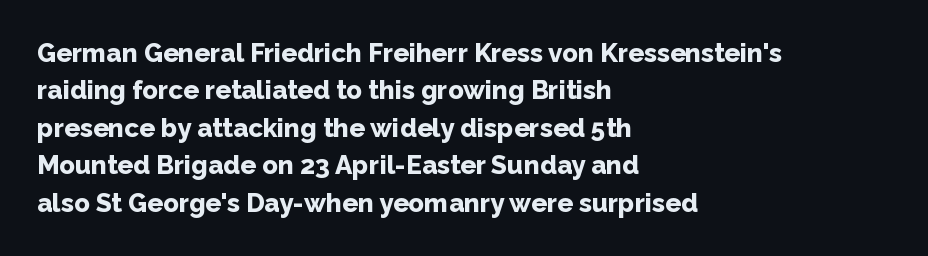
{"italic": "no", "bold": "yes", "underline": "no", "align": "left", "line_spacing": "normal", "line_spacing_ratio": 1.44, "letter_spacing": "normal", "letter_spacing_em": 0.0, "glyph_px": 26}
